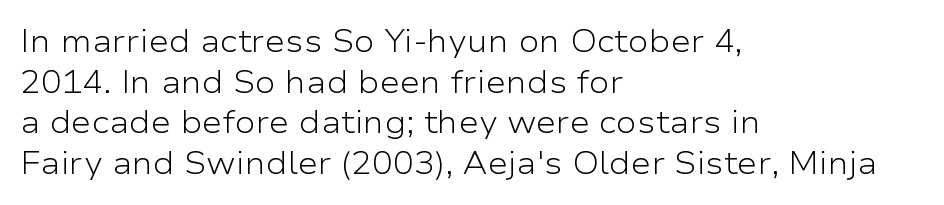
{"serif": "no", "italic": "no", "bold": "no", "weight": "light", "width": "wide", "stroke_contrast": "low", "x_height": "medium", "monospaced": "no", "underline": "no", "align": "left", "line_spacing": "normal", "line_spacing_ratio": 1.31, "letter_spacing": "normal", "letter_spacing_em": 0.0, "glyph_px": 31}
